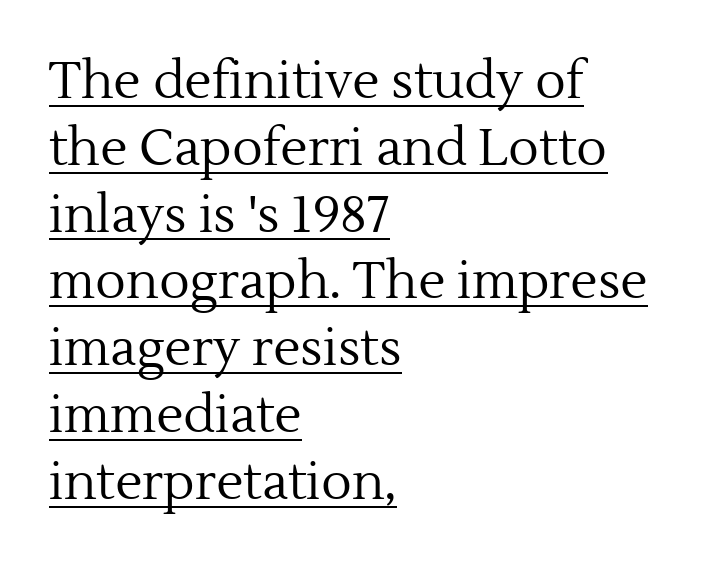
Q: Is the text bold? A: No.
Q: Is the text italic (slanted)? A: No, it is upright.
Q: Is the typeface a serif or a sans-serif typeface? A: Serif.
Q: Is the text underlined? A: Yes.
Q: How is the paragraph aligned? A: Left-aligned.
Q: Is the spacing between letters normal or unusually wide? A: Normal.
Q: Is the spacing between lines tight, normal or loose? A: Normal.
Q: Width (condensed, normal, or wide)? A: Normal.
Q: x-height? A: Medium.
Q: Monospaced? A: No.
